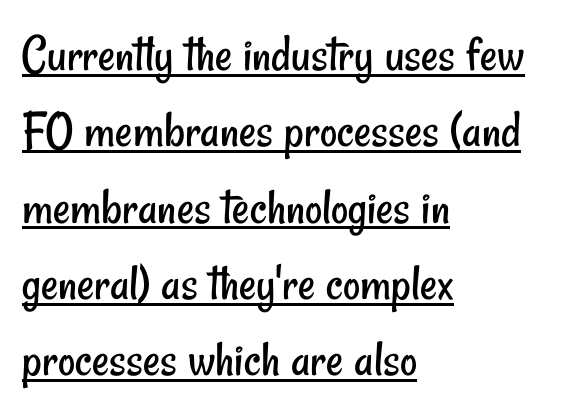
The image shows 53 px regular-weight, condensed sans-serif type; set left-aligned, normal line spacing (1.44x), normal letter spacing, underlined; low stroke contrast and a small x-height.
